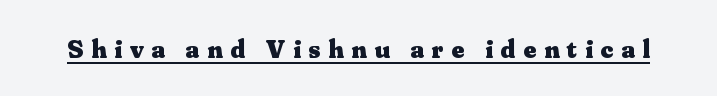
The image shows 27 px bold type, upright; set unusually wide letter spacing (+0.29 em), underlined.
